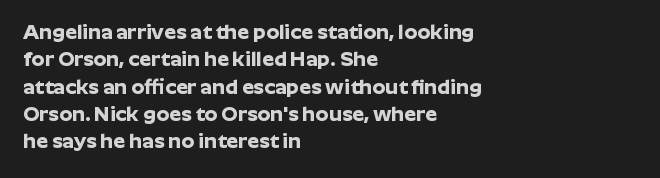
The image shows 21 px bold type, upright; set left-aligned, normal line spacing (1.3x), normal letter spacing, not underlined.
